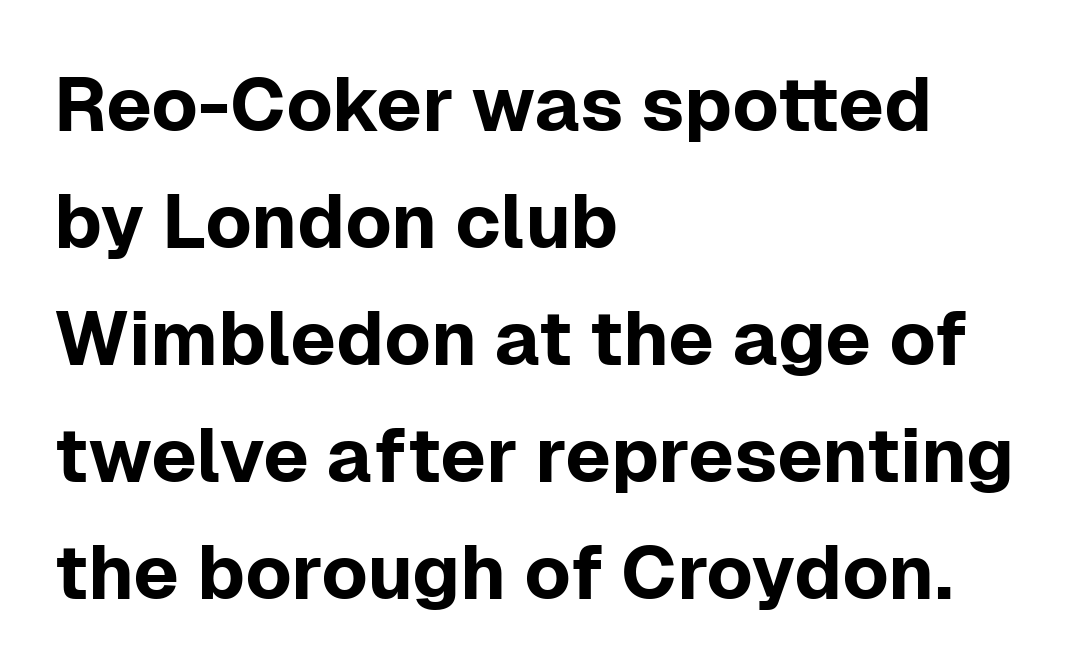
{"serif": "no", "italic": "no", "width": "normal", "stroke_contrast": "low", "x_height": "medium", "monospaced": "no", "underline": "no", "align": "left", "line_spacing": "normal", "line_spacing_ratio": 1.54, "letter_spacing": "normal", "letter_spacing_em": 0.0, "glyph_px": 76}
